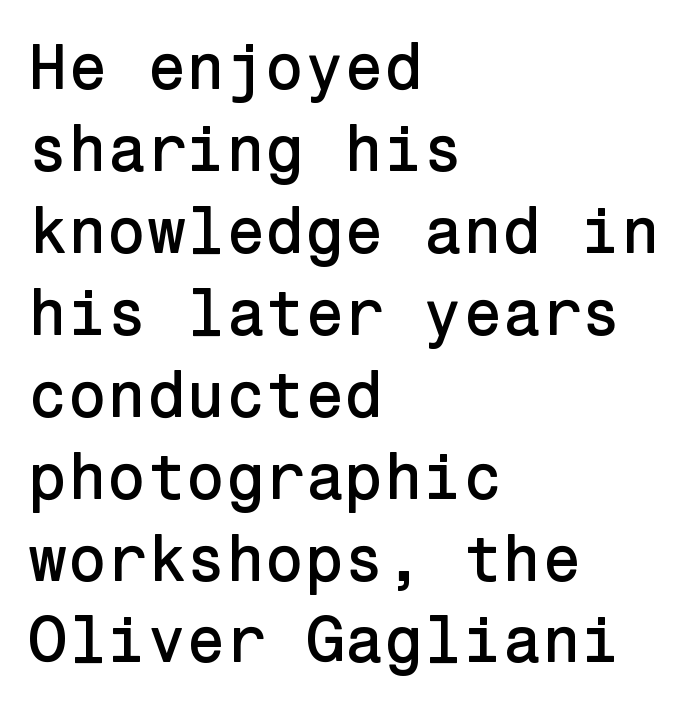
Q: Is the text italic (slanted)? A: No, it is upright.
Q: Is the typeface a serif or a sans-serif typeface? A: Sans-serif.
Q: Is the text underlined? A: No.
Q: How is the paragraph aligned? A: Left-aligned.
Q: Is the spacing between letters normal or unusually wide? A: Normal.
Q: Is the spacing between lines tight, normal or loose? A: Normal.
Q: Width (condensed, normal, or wide)? A: Normal.
Q: Stroke contrast? A: Low.
Q: x-height? A: Medium.
